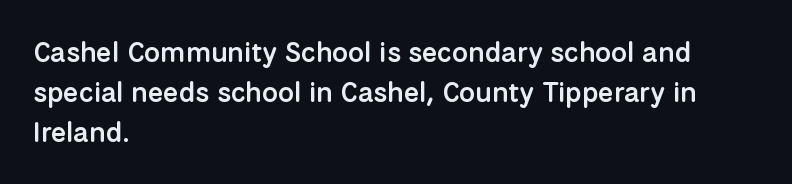
The image shows 28 px semibold sans-serif type, upright; set left-aligned, normal line spacing (1.42x), normal letter spacing, not underlined; low stroke contrast and a medium x-height.
